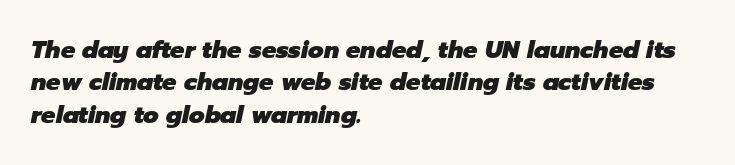
Looking at the ascenders, they clearly lean. Has an underline been added? It has not. This block has exactly the height ordinary leading produces. Which margin do the lines hug? The left one — the right edge is uneven. This is heavy type, rendered in bold. The letterforms sit shoulder to shoulder at normal distance.
